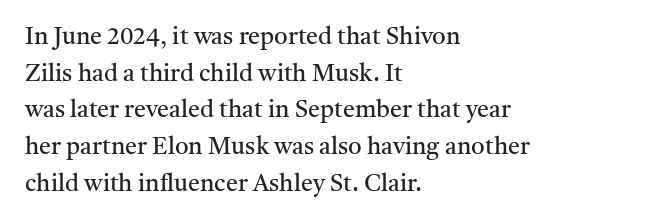
The image shows 24 px text type, upright; set left-aligned, normal line spacing (1.53x), normal letter spacing, not underlined.
